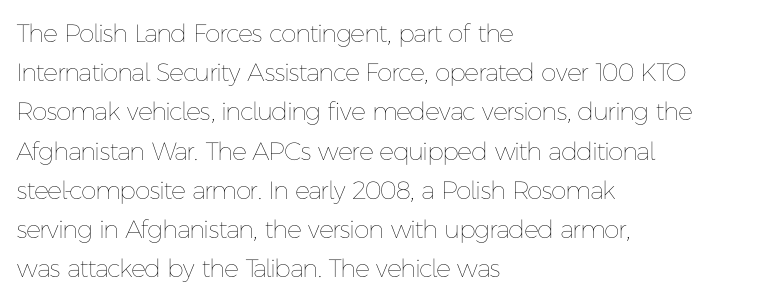
Q: Is the text bold? A: No.
Q: Is the text italic (slanted)? A: No, it is upright.
Q: Is the text underlined? A: No.
Q: How is the paragraph aligned? A: Left-aligned.
Q: Is the spacing between letters normal or unusually wide? A: Normal.
Q: Is the spacing between lines tight, normal or loose? A: Normal.
